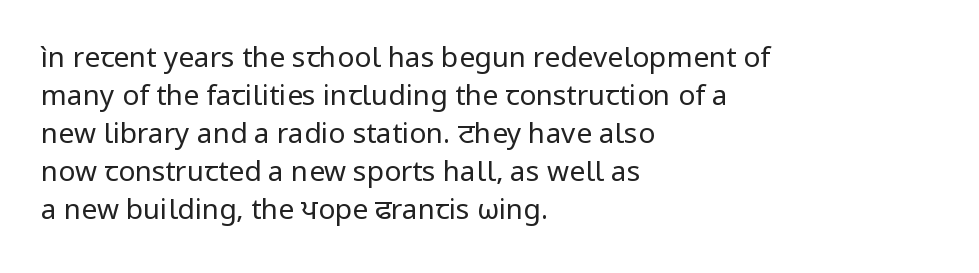
Q: Is the text bold? A: No.
Q: Is the text italic (slanted)? A: No, it is upright.
Q: Is the typeface a serif or a sans-serif typeface? A: Sans-serif.
Q: Is the text underlined? A: No.
Q: How is the paragraph aligned? A: Left-aligned.
Q: Is the spacing between letters normal or unusually wide? A: Normal.
Q: Is the spacing between lines tight, normal or loose? A: Normal.
Q: Width (condensed, normal, or wide)? A: Normal.
Q: Stroke contrast? A: Low.
Q: x-height? A: Medium.
Q: Monospaced? A: No.
